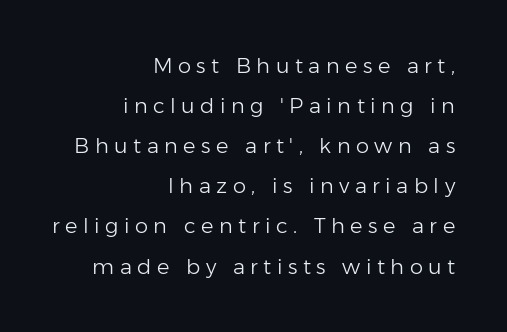
Caption: multi-line text, flush right, ragged left. A typesetter would mark this as roman, not italic. No word sits above an underline. Vertically, the passage feels expansive, rows floating well apart. Someone cranked the tracking dial way up on this one.
